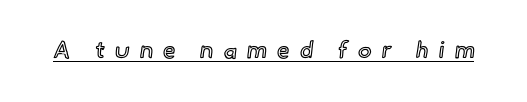
Q: Is the text italic (slanted)? A: Yes.
Q: Is the text underlined? A: Yes.
Q: Is the spacing between letters normal or unusually wide? A: Unusually wide.
